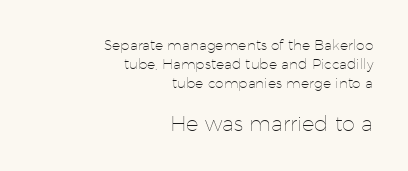
The image shows 21 px text type, upright; set right-aligned, normal line spacing (1.36x), normal letter spacing, not underlined; the second (bottom) block is 1.5x larger.
